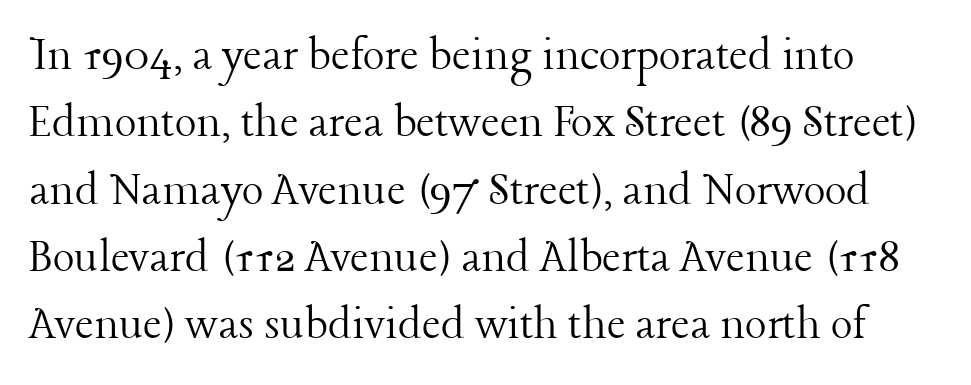
{"serif": "yes", "italic": "no", "bold": "no", "weight": "light", "width": "normal", "stroke_contrast": "low", "x_height": "medium", "monospaced": "no", "underline": "no", "line_spacing": "normal", "line_spacing_ratio": 1.32, "letter_spacing": "normal", "letter_spacing_em": 0.0, "glyph_px": 51}
